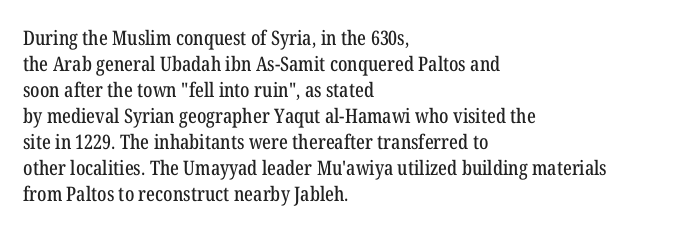
The image shows 20 px text type, upright; set left-aligned, normal line spacing (1.3x), normal letter spacing, not underlined.
